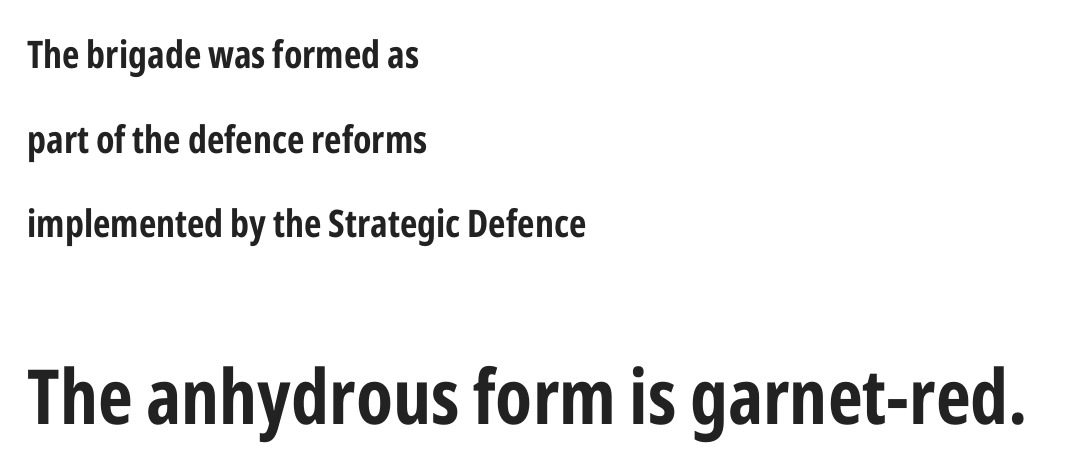
The image shows 76 px bold, condensed sans-serif type, upright; set left-aligned, loose line spacing (2.23x), normal letter spacing, not underlined; the second (bottom) block is 2.0x larger; low stroke contrast and a medium x-height.
